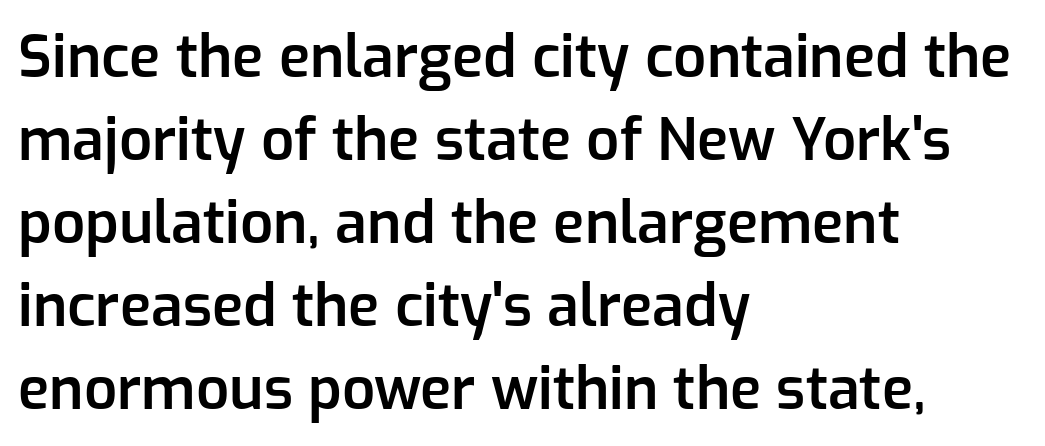
{"serif": "no", "italic": "no", "bold": "semi", "weight": "semibold", "width": "normal", "stroke_contrast": "low", "x_height": "medium", "monospaced": "no", "underline": "no", "align": "left", "line_spacing": "normal", "line_spacing_ratio": 1.43, "letter_spacing": "normal", "letter_spacing_em": 0.0, "glyph_px": 58}
